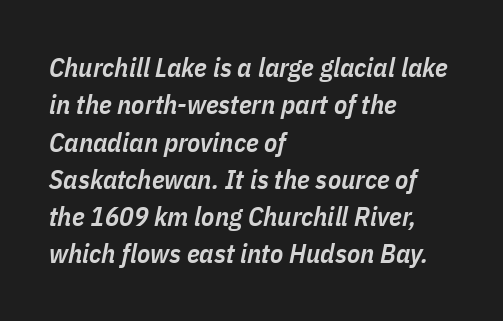
Q: Is the text bold? A: Semi-bold.
Q: Is the text italic (slanted)? A: Yes, it leans right by about 11 degrees.
Q: Is the text underlined? A: No.
Q: How is the paragraph aligned? A: Left-aligned.
Q: Is the spacing between letters normal or unusually wide? A: Normal.
Q: Is the spacing between lines tight, normal or loose? A: Normal.
